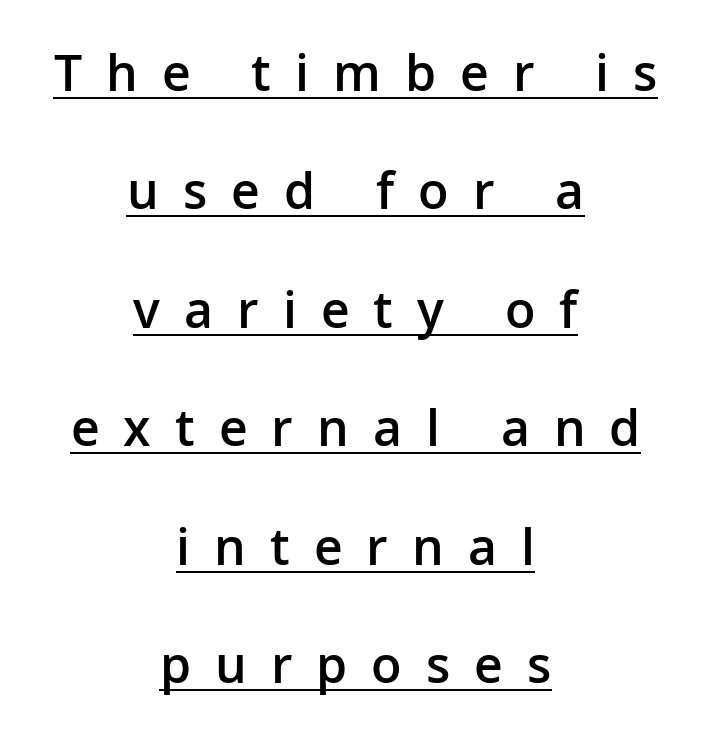
The image shows 50 px semibold sans-serif type, upright; set centered, loose line spacing (2.37x), unusually wide letter spacing (+0.48 em), underlined; low stroke contrast and a medium x-height.
